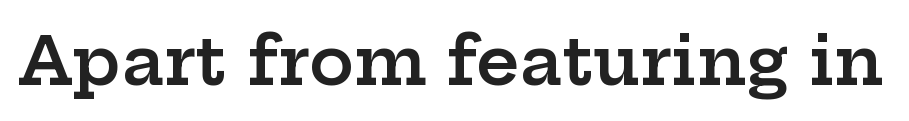
The passage shown is semibold, sitting just below true bold. The face used here is proportionally spaced, like ordinary book or web type. The letters sit at their default tracking, neither squeezed nor spread. Is this a sans? No — the strokes have serifs. Do the letters lean? They stand straight.
